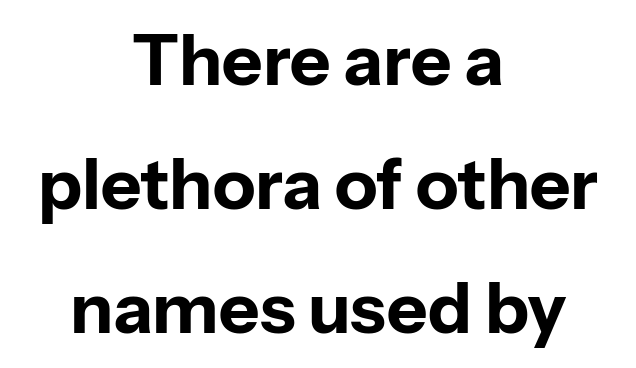
Q: Is the text bold? A: Yes.
Q: Is the text italic (slanted)? A: No, it is upright.
Q: Is the typeface a serif or a sans-serif typeface? A: Sans-serif.
Q: Is the text underlined? A: No.
Q: How is the paragraph aligned? A: Centered.
Q: Is the spacing between letters normal or unusually wide? A: Normal.
Q: Width (condensed, normal, or wide)? A: Normal.
Q: Stroke contrast? A: Low.
Q: x-height? A: Medium.
Q: Monospaced? A: No.
